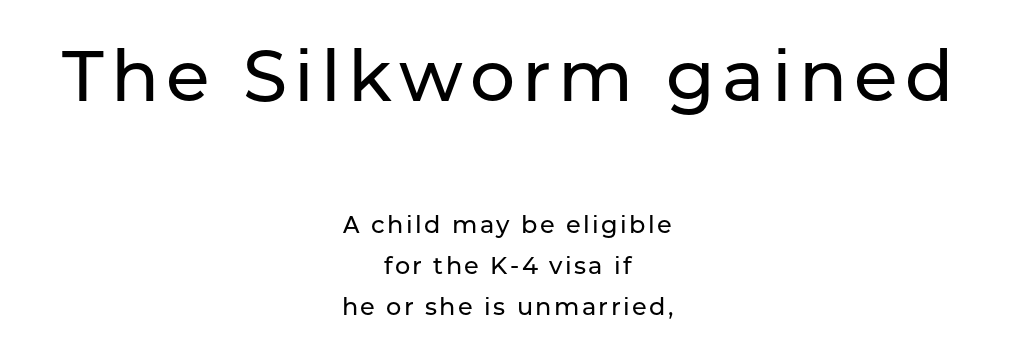
Q: Is the text italic (slanted)? A: No, it is upright.
Q: Is the typeface a serif or a sans-serif typeface? A: Sans-serif.
Q: Is the text underlined? A: No.
Q: How is the paragraph aligned? A: Centered.
Q: Is the spacing between lines tight, normal or loose? A: Normal.
Q: Which block of text is set in a larger size, the first (top) or the second (bottom)? A: The first (top) one.
Q: Width (condensed, normal, or wide)? A: Normal.
Q: Stroke contrast? A: Low.
Q: x-height? A: Medium.
Q: Monospaced? A: No.
